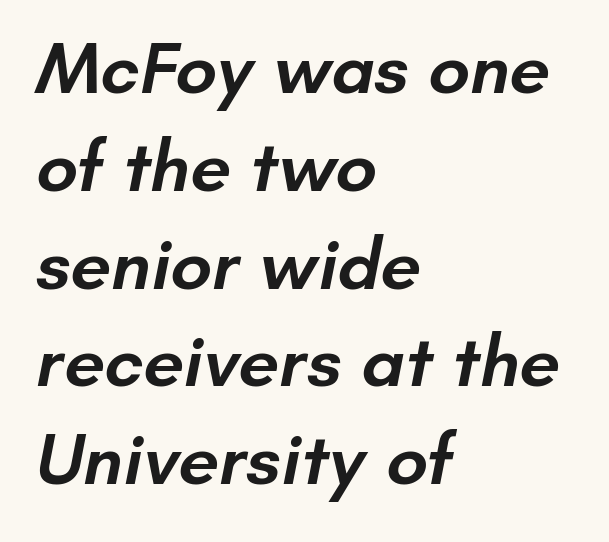
Q: Is the text bold? A: Semi-bold.
Q: Is the typeface a serif or a sans-serif typeface? A: Sans-serif.
Q: Is the text underlined? A: No.
Q: How is the paragraph aligned? A: Left-aligned.
Q: Is the spacing between letters normal or unusually wide? A: Normal.
Q: Is the spacing between lines tight, normal or loose? A: Normal.
Q: Width (condensed, normal, or wide)? A: Normal.
Q: Stroke contrast? A: Low.
Q: x-height? A: Small.
Q: Monospaced? A: No.
